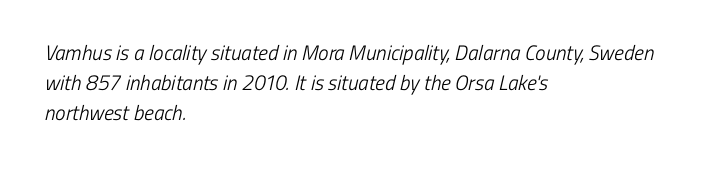
Quick note: interline space is typical. No heavy texture on the line: the type isn't bold. In CSS terms this would be text-align: left. The tracking reads as untouched default to a designer's eye. The string is rendered with underlining switched off.
